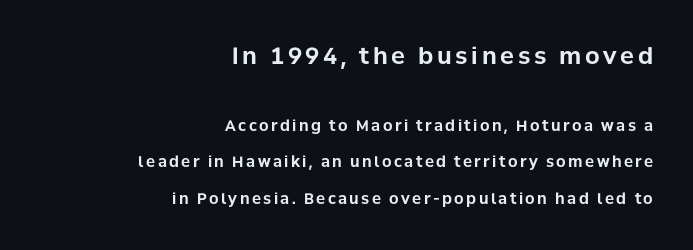
Letters rest on an invisible, unmarked baseline. This rendering uses right alignment, leaving the left contour irregular. Reading down the column, the eye jumps a long way to each next line. The typography opts for an upright posture over an oblique one.
